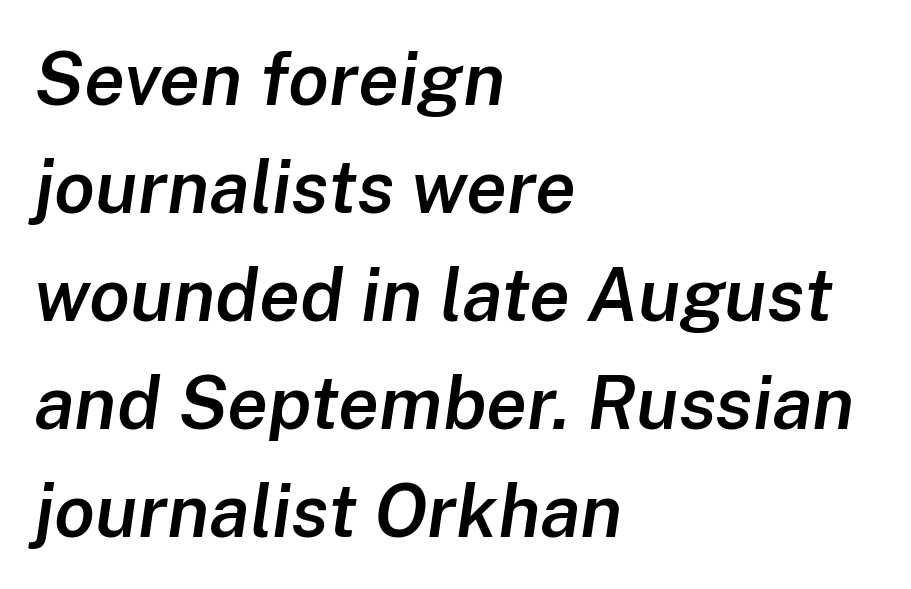
Regarding leading, the lines here are spaced in the standard way. The glyphs look as if they've been sheared to an angle. Which margin do the lines hug? The left one — the right edge is uneven. A typesetter would call this zero additional tracking. Do the characters align in a grid? No, the font is proportional.
